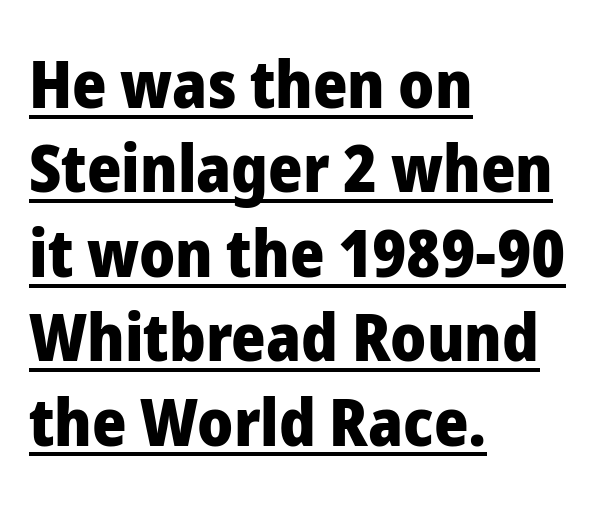
{"serif": "no", "italic": "no", "bold": "yes", "weight": "heavy", "width": "normal", "stroke_contrast": "low", "x_height": "medium", "monospaced": "no", "underline": "yes", "align": "left", "line_spacing": "normal", "line_spacing_ratio": 1.28, "letter_spacing": "normal", "letter_spacing_em": 0.0, "glyph_px": 66}
